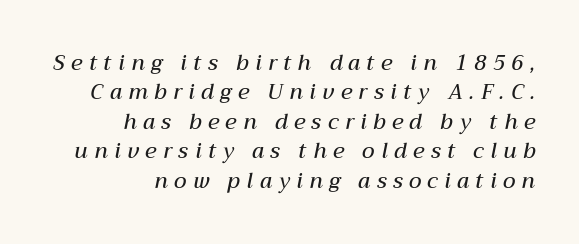
{"italic": "yes", "lean": "right", "slant_degrees": 12, "bold": "semi", "underline": "no", "align": "right", "line_spacing": "normal", "line_spacing_ratio": 1.4, "letter_spacing": "wide", "letter_spacing_em": 0.31, "glyph_px": 21}
